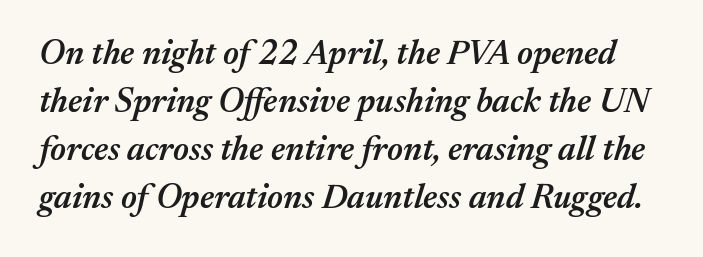
The image shows 34 px semibold type, italic (leaning right); set normal line spacing (1.41x), normal letter spacing, not underlined; medium stroke contrast and a medium x-height.
